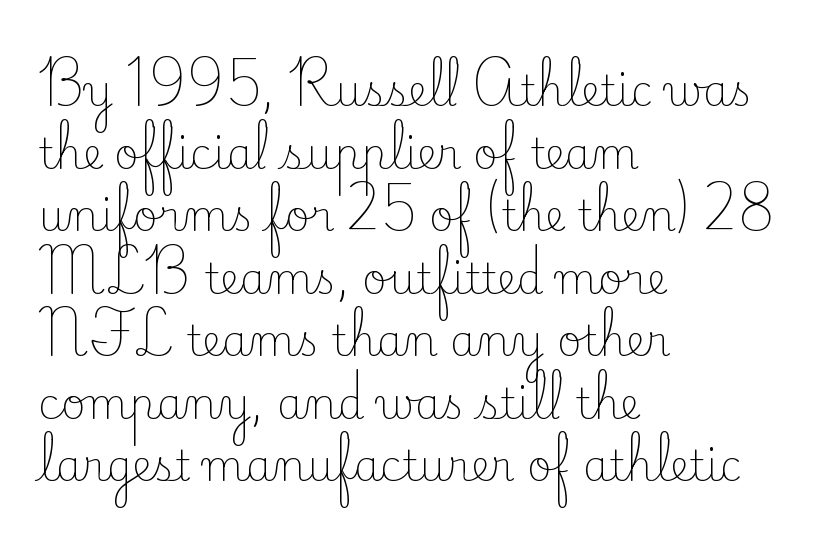
Q: Is the text bold? A: No.
Q: Is the text italic (slanted)? A: No, it is upright.
Q: Is the typeface a serif or a sans-serif typeface? A: Serif.
Q: Is the text underlined? A: No.
Q: How is the paragraph aligned? A: Left-aligned.
Q: Is the spacing between letters normal or unusually wide? A: Normal.
Q: Is the spacing between lines tight, normal or loose? A: Normal.
Q: Width (condensed, normal, or wide)? A: Normal.
Q: Stroke contrast? A: Low.
Q: x-height? A: Small.
Q: Monospaced? A: No.
